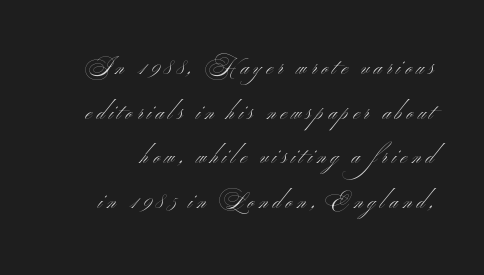
{"bold": "no", "underline": "no", "line_spacing": "loose", "line_spacing_ratio": 2.12, "letter_spacing": "wide", "letter_spacing_em": 0.23, "glyph_px": 21}
